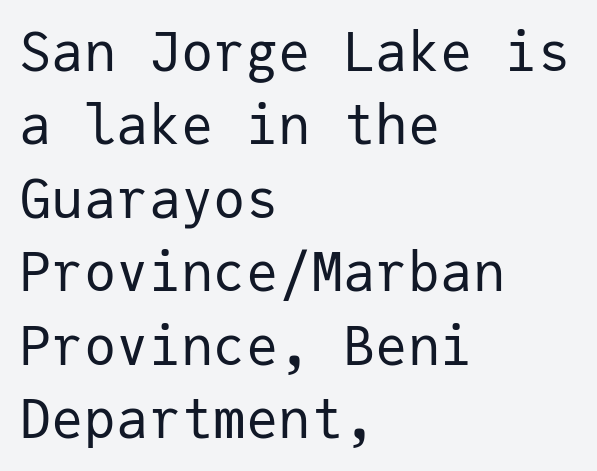
{"serif": "no", "italic": "no", "bold": "no", "weight": "regular", "width": "normal", "stroke_contrast": "low", "x_height": "medium", "monospaced": "yes", "underline": "no", "align": "left", "line_spacing": "normal", "line_spacing_ratio": 1.36, "letter_spacing": "normal", "letter_spacing_em": 0.0, "glyph_px": 54}
